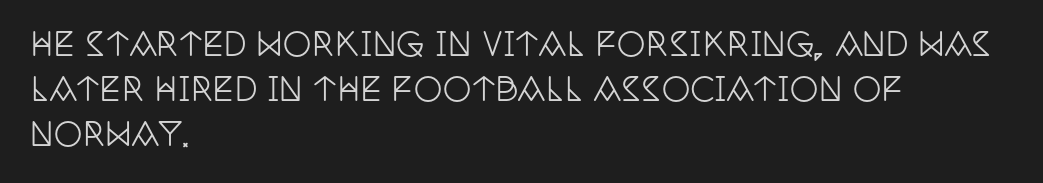
Character widths vary here, with narrow letters taking less room than wide ones. The type sits square on the baseline with zero lean. Students, observe: this is what conventionally led text looks like. The passage is arranged the way most books set body copy — flush left. What stands out about the letter spacing? Nothing — it is the standard amount.
